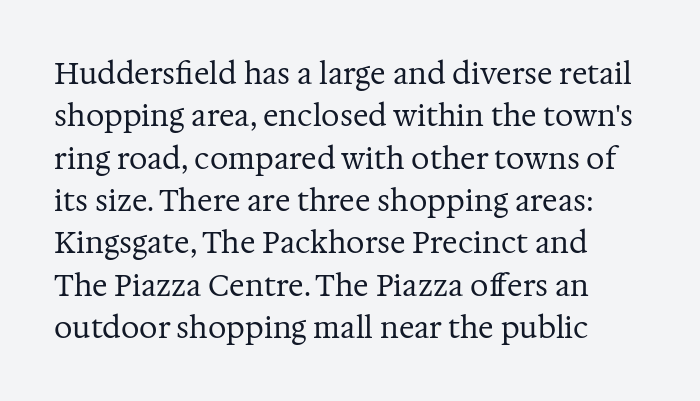
{"serif": "yes", "italic": "no", "bold": "no", "weight": "regular", "width": "normal", "stroke_contrast": "medium", "x_height": "medium", "monospaced": "no", "underline": "no", "line_spacing": "normal", "line_spacing_ratio": 1.46, "letter_spacing": "normal", "letter_spacing_em": 0.0, "glyph_px": 29}
